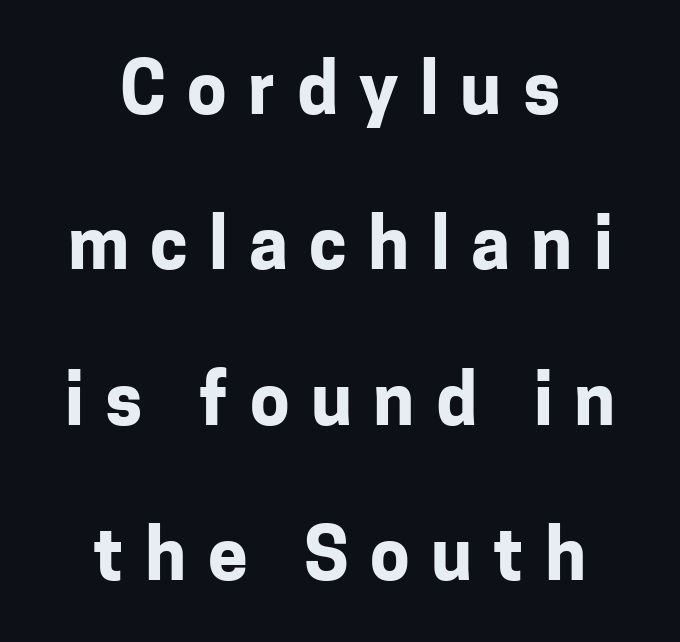
{"serif": "no", "italic": "no", "bold": "yes", "weight": "bold", "width": "normal", "stroke_contrast": "low", "x_height": "medium", "monospaced": "no", "underline": "no", "align": "center", "line_spacing": "loose", "line_spacing_ratio": 2.19, "letter_spacing": "wide", "letter_spacing_em": 0.3, "glyph_px": 71}
